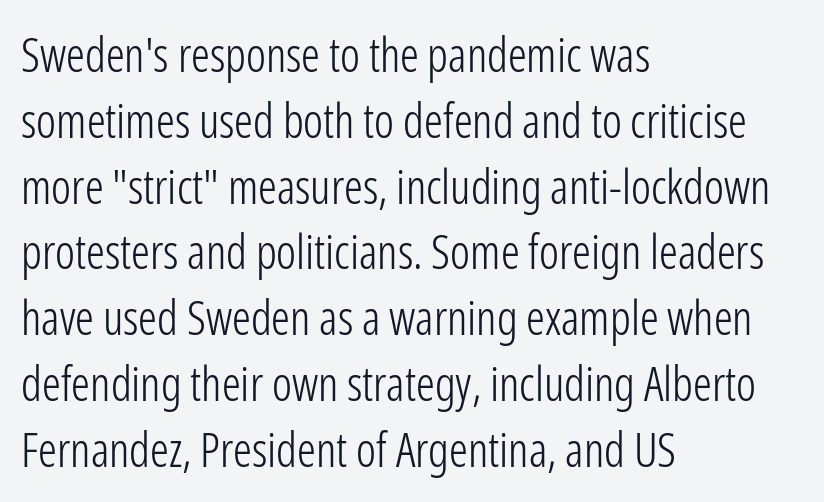
Nothing heavy about these letters — not bold at all. The passage shown is typeset with a sans-serif family. Compared with a centered layout, this one pins lines to the left instead. Looks like regular typesetting: each glyph gets only the width it needs. Baseline-to-baseline distance is the conventional proportion of letter height.
